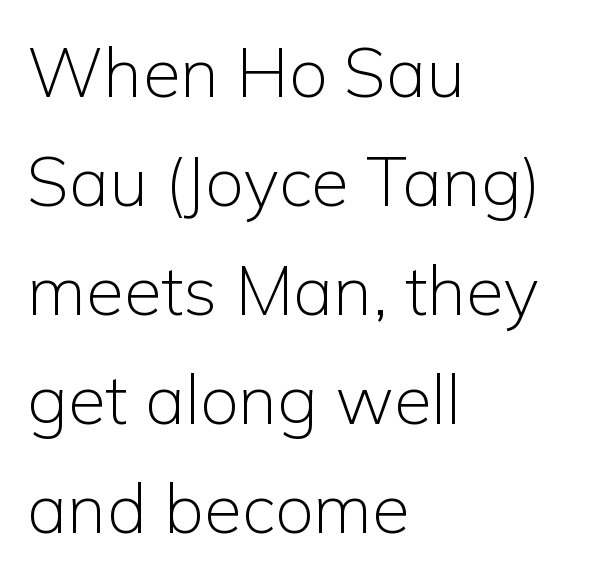
{"serif": "no", "italic": "no", "bold": "no", "weight": "light", "width": "normal", "stroke_contrast": "low", "x_height": "medium", "monospaced": "no", "underline": "no", "align": "left", "line_spacing": "normal", "line_spacing_ratio": 1.58, "letter_spacing": "normal", "letter_spacing_em": 0.0, "glyph_px": 69}
